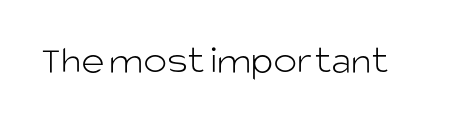
The image shows 40 px light sans-serif type, upright; set normal letter spacing, not underlined; low stroke contrast and a large x-height.
